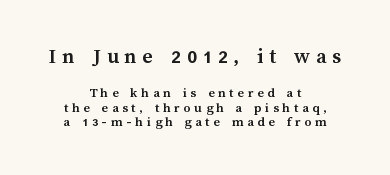
The image shows 22 px bold type, upright; set centered, tight line spacing (1.03x), unusually wide letter spacing (+0.26 em), not underlined; the first (top) block is 1.57x larger.
